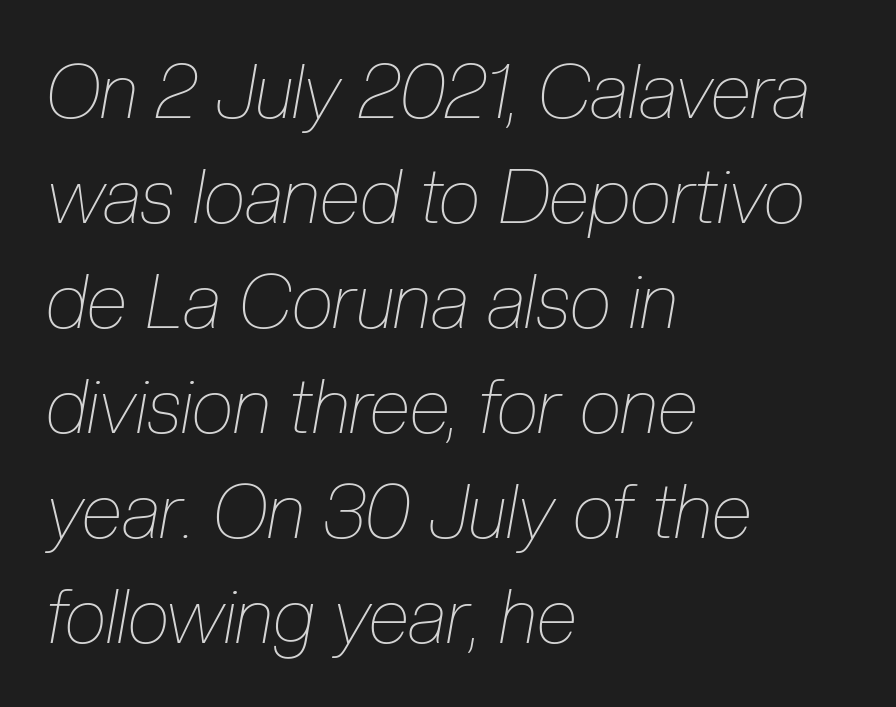
Q: Is the text bold? A: No.
Q: Is the text italic (slanted)? A: Yes, it leans right by about 10 degrees.
Q: Is the text underlined? A: No.
Q: How is the paragraph aligned? A: Left-aligned.
Q: Is the spacing between letters normal or unusually wide? A: Normal.
Q: Is the spacing between lines tight, normal or loose? A: Normal.
Q: Width (condensed, normal, or wide)? A: Condensed.
Q: Stroke contrast? A: Low.
Q: x-height? A: Medium.
Q: Monospaced? A: No.
